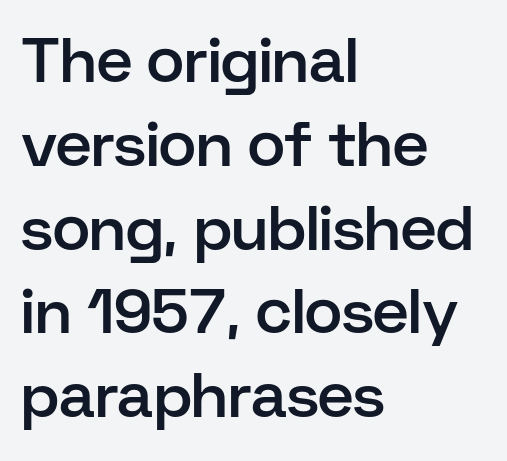
{"serif": "no", "italic": "no", "bold": "semi", "weight": "semibold", "width": "normal", "stroke_contrast": "low", "x_height": "medium", "monospaced": "no", "underline": "no", "align": "left", "line_spacing": "normal", "line_spacing_ratio": 1.33, "letter_spacing": "normal", "letter_spacing_em": 0.0, "glyph_px": 63}
